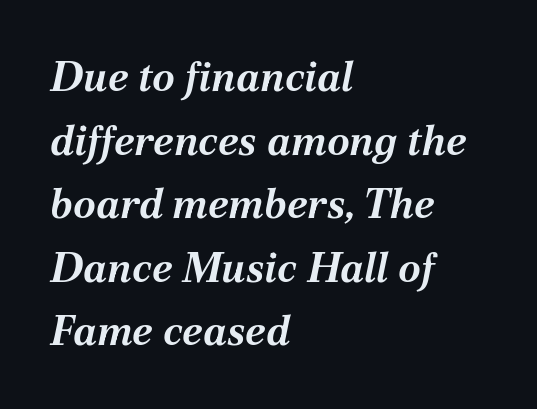
Q: Is the text bold? A: Yes.
Q: Is the text italic (slanted)? A: Yes, it leans right by about 12 degrees.
Q: Is the text underlined? A: No.
Q: How is the paragraph aligned? A: Left-aligned.
Q: Is the spacing between letters normal or unusually wide? A: Normal.
Q: Is the spacing between lines tight, normal or loose? A: Normal.
Q: Width (condensed, normal, or wide)? A: Normal.
Q: Stroke contrast? A: Medium.
Q: x-height? A: Medium.
Q: Monospaced? A: No.
